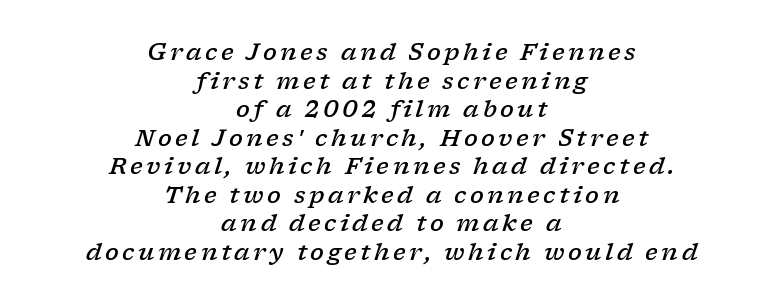
Words float on clear page, feet unadorned. In terms of weight, the rendering is demibold, just under bold. The setting favours the middle, as headings and verse often do. The rendering applies a slant to the glyphs.
